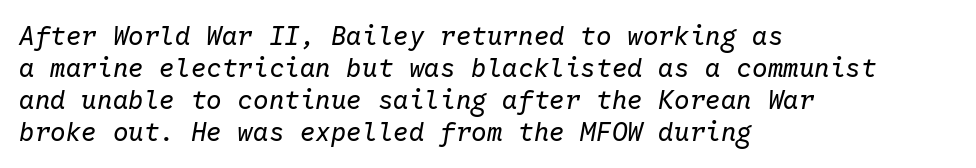
The image shows 26 px text type, italic (leaning right); set left-aligned, line spacing 1.23x, normal letter spacing, not underlined.
